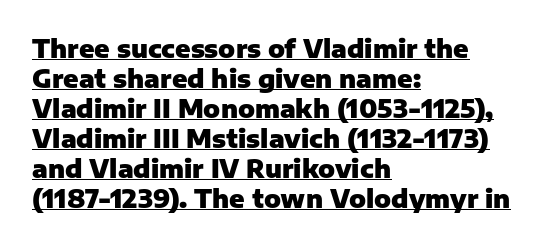
Q: Is the text bold? A: Yes.
Q: Is the text italic (slanted)? A: No, it is upright.
Q: Is the text underlined? A: Yes.
Q: How is the paragraph aligned? A: Left-aligned.
Q: Is the spacing between letters normal or unusually wide? A: Normal.
